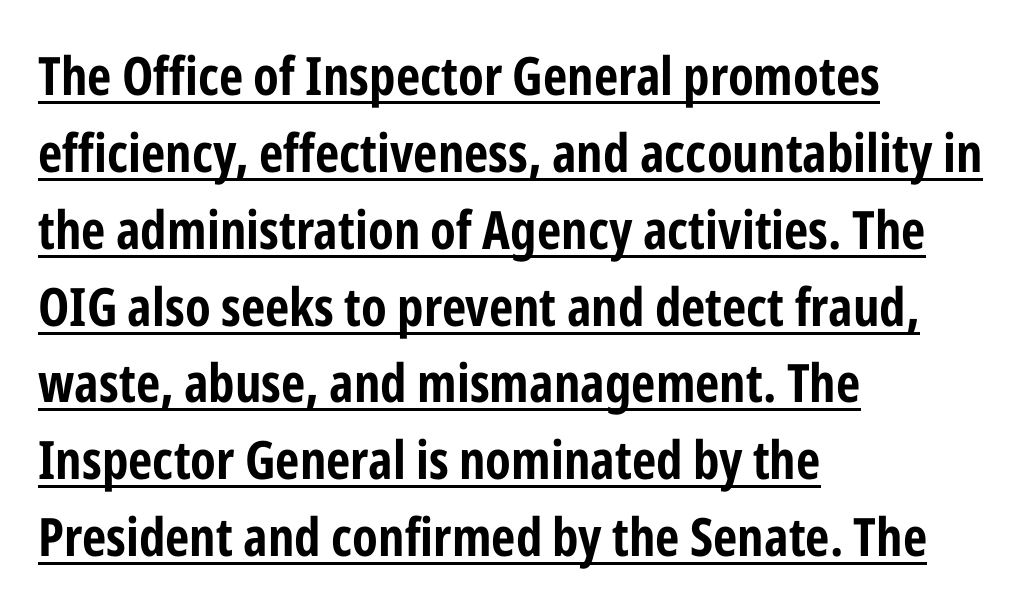
Q: Is the text bold? A: Yes.
Q: Is the text italic (slanted)? A: No, it is upright.
Q: Is the typeface a serif or a sans-serif typeface? A: Sans-serif.
Q: Is the text underlined? A: Yes.
Q: How is the paragraph aligned? A: Left-aligned.
Q: Is the spacing between letters normal or unusually wide? A: Normal.
Q: Is the spacing between lines tight, normal or loose? A: Normal.
Q: Width (condensed, normal, or wide)? A: Condensed.
Q: Stroke contrast? A: Low.
Q: x-height? A: Medium.
Q: Monospaced? A: No.
